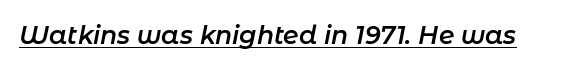
The face used here is a semibold: visibly heavier than regular, lighter than bold. Italic: yes, the glyphs are oblique. Glyph-to-glyph distance matches everyday printed text. A rule runs beneath these lines of type.
